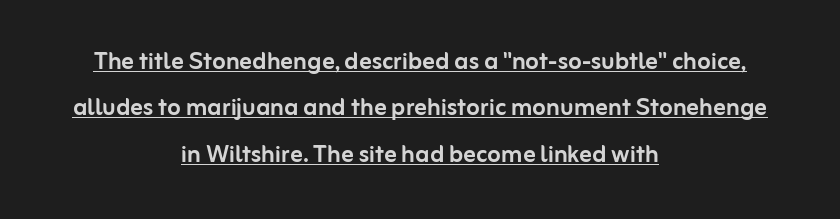
The image shows 31 px sans-serif type, upright; set centered, normal line spacing (1.5x), normal letter spacing, underlined; low stroke contrast and a medium x-height.
